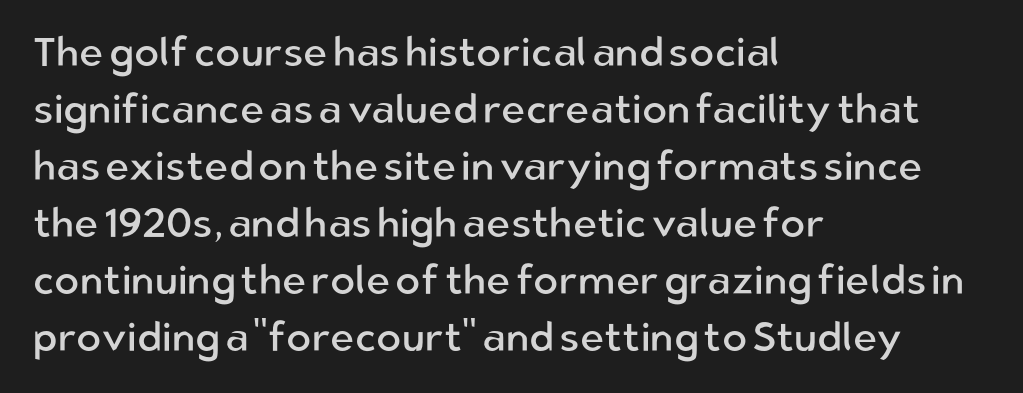
Just letters on the line, the space beneath them empty. In terms of posture, this sample is upright. Proportional: the letters do not fall into vertical columns. Baseline-to-baseline distance is the conventional proportion of letter height. The text block is weighted toward the left margin, trailing off unevenly rightward. The rendering keeps characters at their native spacing.
